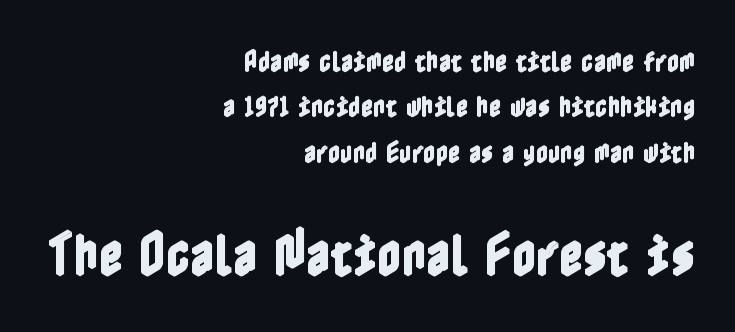
The image shows 47 px condensed type, upright; set right-aligned, line spacing 1.89x, normal letter spacing, not underlined; the second (bottom) block is 1.96x larger; a medium x-height.
